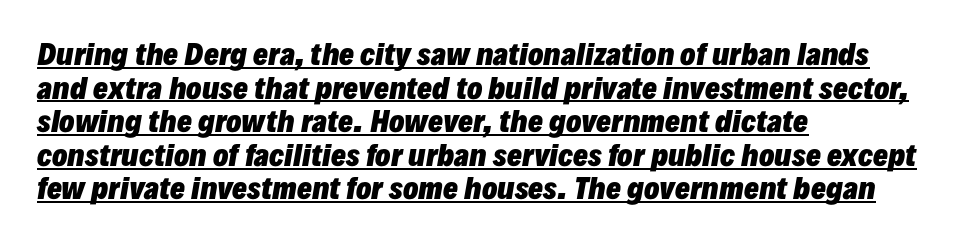
Q: Is the text bold? A: Yes.
Q: Is the text italic (slanted)? A: Yes, it leans right by about 10 degrees.
Q: Is the text underlined? A: Yes.
Q: How is the paragraph aligned? A: Left-aligned.
Q: Is the spacing between letters normal or unusually wide? A: Normal.
Q: Width (condensed, normal, or wide)? A: Normal.
Q: Stroke contrast? A: Low.
Q: x-height? A: Medium.
Q: Monospaced? A: No.
